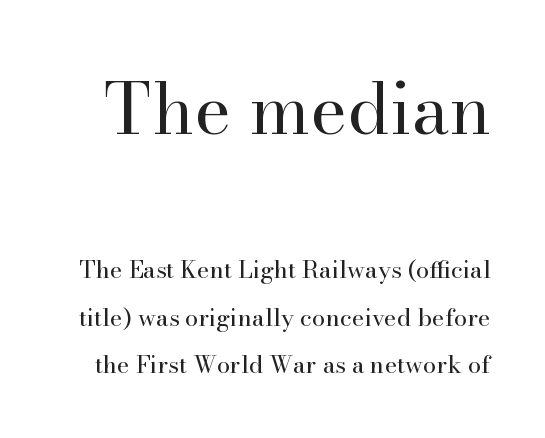
Q: Is the text bold? A: No.
Q: Is the text italic (slanted)? A: No, it is upright.
Q: Is the typeface a serif or a sans-serif typeface? A: Serif.
Q: Is the text underlined? A: No.
Q: Is the spacing between letters normal or unusually wide? A: Normal.
Q: Is the spacing between lines tight, normal or loose? A: Loose.
Q: Which block of text is set in a larger size, the first (top) or the second (bottom)? A: The first (top) one.
Q: Width (condensed, normal, or wide)? A: Normal.
Q: Stroke contrast? A: High.
Q: x-height? A: Small.
Q: Monospaced? A: No.
